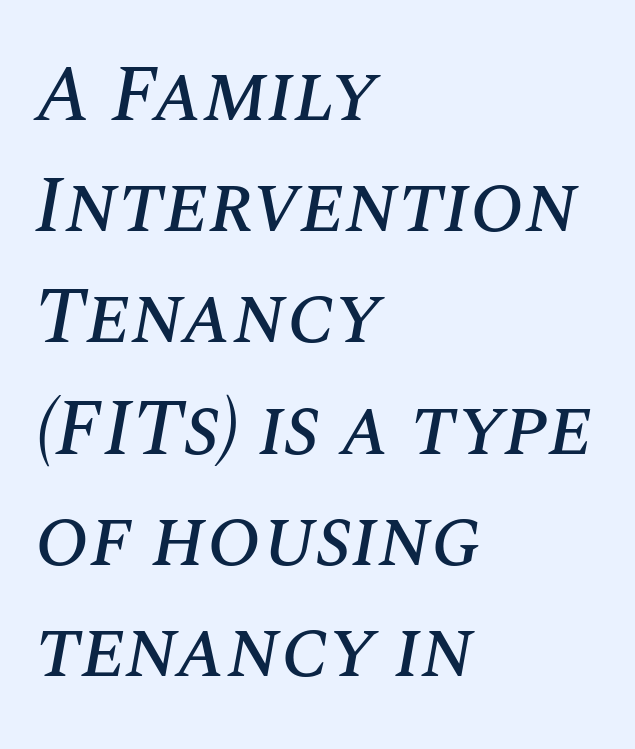
The image shows 80 px text type, italic (leaning right); set left-aligned, normal line spacing (1.39x), normal letter spacing, not underlined; medium stroke contrast and a large x-height.
